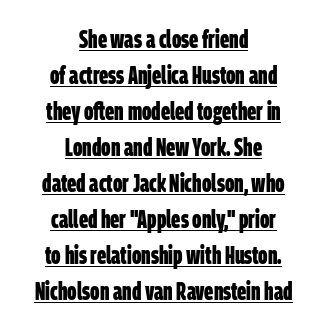
The image shows 24 px bold type; set centered, normal line spacing (1.5x), normal letter spacing, underlined.
